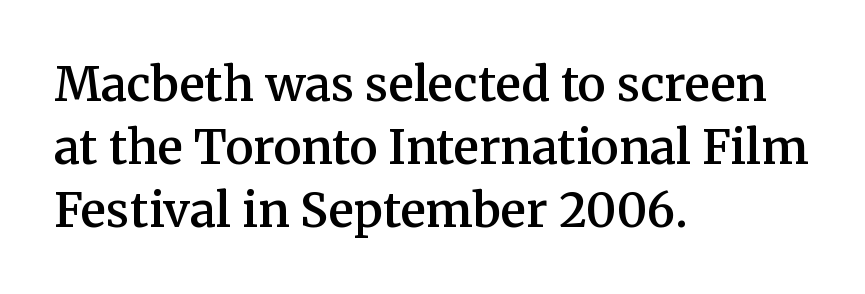
Q: Is the text bold? A: Semi-bold.
Q: Is the text italic (slanted)? A: No, it is upright.
Q: Is the typeface a serif or a sans-serif typeface? A: Serif.
Q: Is the text underlined? A: No.
Q: How is the paragraph aligned? A: Left-aligned.
Q: Is the spacing between letters normal or unusually wide? A: Normal.
Q: Is the spacing between lines tight, normal or loose? A: Normal.
Q: Width (condensed, normal, or wide)? A: Normal.
Q: Stroke contrast? A: Medium.
Q: x-height? A: Medium.
Q: Monospaced? A: No.
